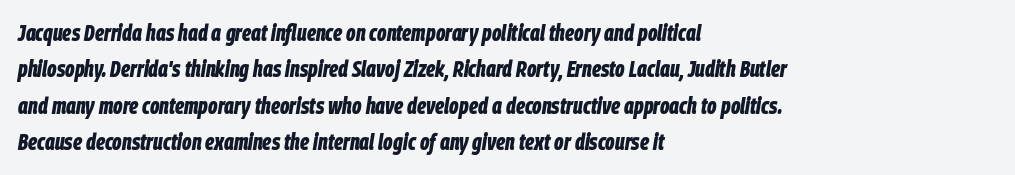
The image shows 23 px bold type, italic (leaning right); set left-aligned, normal line spacing (1.58x), normal letter spacing, not underlined.
